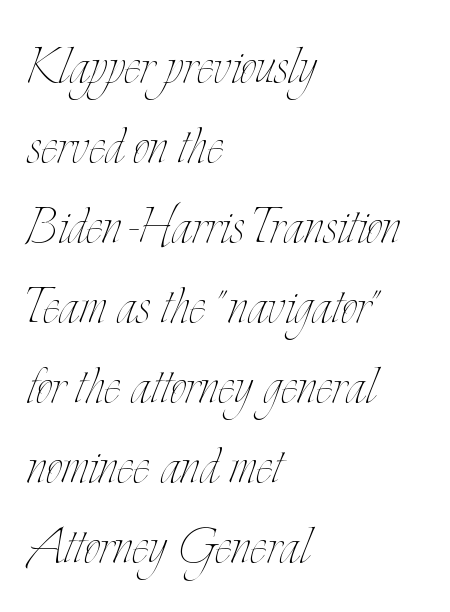
Normally led — the rows are evenly, conventionally spaced. Plain, unruled lines of type. The letters advance in unequal steps, a hallmark of proportional type. No extra tracking has been applied to these lines.
